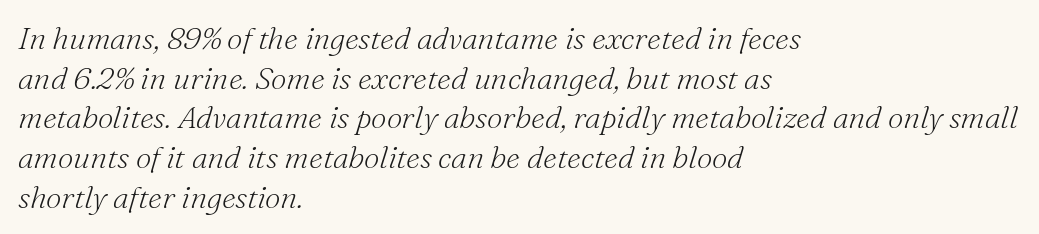
{"serif": "yes", "italic": "yes", "lean": "right", "slant_degrees": 16, "bold": "no", "weight": "light", "width": "normal", "stroke_contrast": "medium", "x_height": "small", "monospaced": "no", "underline": "no", "align": "left", "line_spacing": "normal", "line_spacing_ratio": 1.28, "letter_spacing": "normal", "letter_spacing_em": 0.0, "glyph_px": 31}
